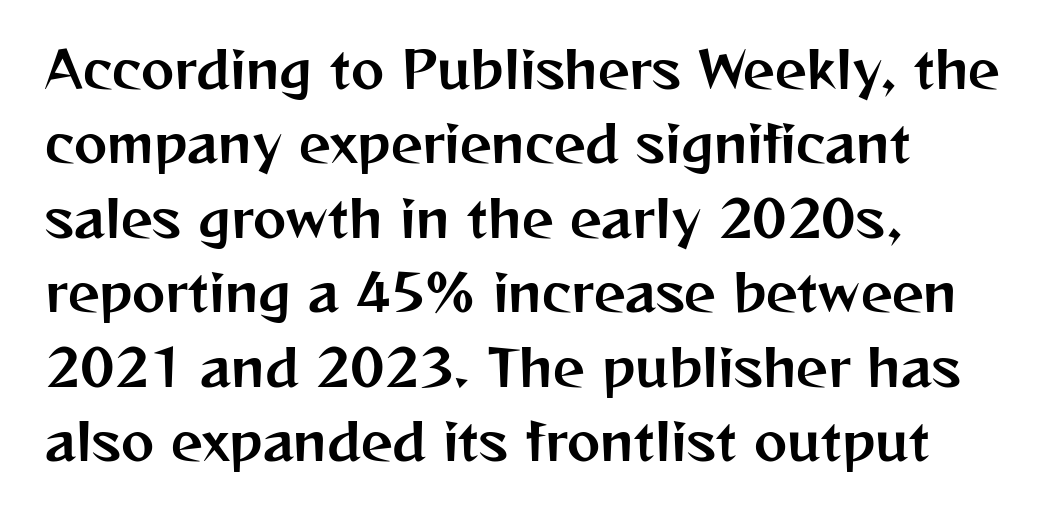
The image shows 50 px sans-serif type, upright; set left-aligned, normal line spacing (1.49x), normal letter spacing, not underlined; medium stroke contrast and a medium x-height.
